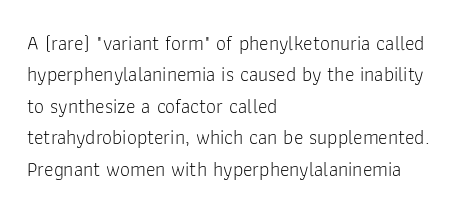
Q: Is the text bold? A: No.
Q: Is the text italic (slanted)? A: No, it is upright.
Q: Is the text underlined? A: No.
Q: How is the paragraph aligned? A: Left-aligned.
Q: Is the spacing between letters normal or unusually wide? A: Normal.
Q: Is the spacing between lines tight, normal or loose? A: Normal.
